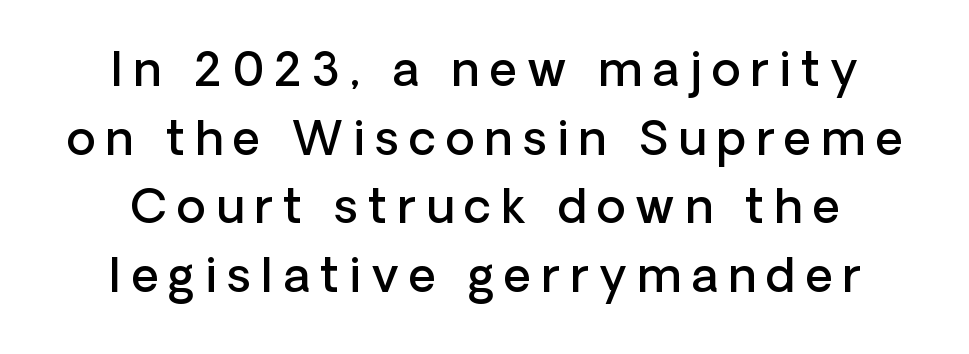
{"serif": "no", "italic": "no", "bold": "semi", "weight": "semibold", "width": "normal", "stroke_contrast": "low", "x_height": "medium", "monospaced": "no", "underline": "no", "line_spacing": "normal", "line_spacing_ratio": 1.46, "letter_spacing": "wide", "letter_spacing_em": 0.22, "glyph_px": 47}
